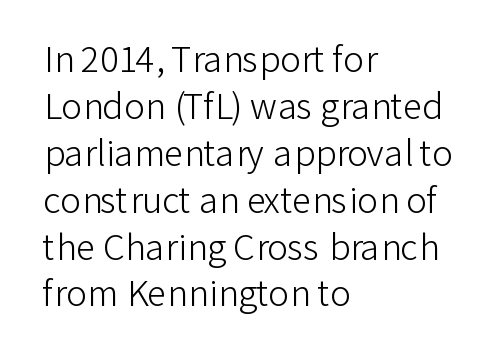
Honestly, the letter spacing is just normal — you wouldn't notice it. These lines are rendered in a variable-pitch font. Counters stay open thanks to moderate or lighter strokes. Plain, unruled lines of type.
